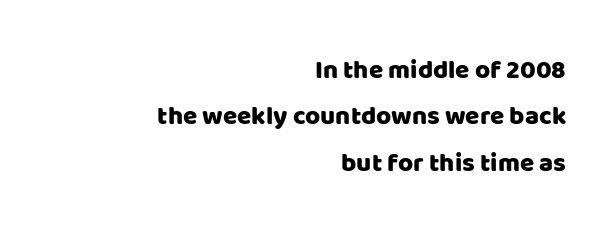
Designer's note — italics off, roman on. Letters rest on an invisible, unmarked baseline. Between one letter and the next there's only the usual sliver of space. Where is the straight margin? On the right.
